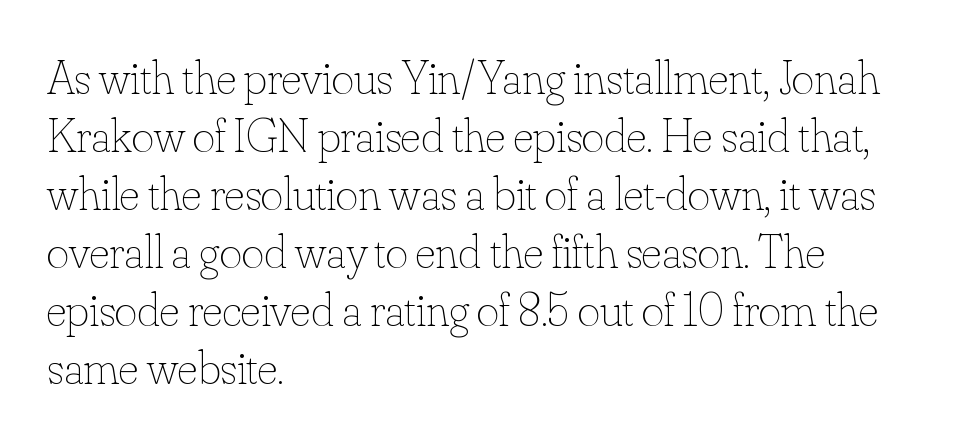
These lines are rendered in a variable-pitch font. The text block is weighted toward the left margin, trailing off unevenly rightward. Nothing unusual about the tracking: characters are spaced as the font intends. Upright lettering throughout.
